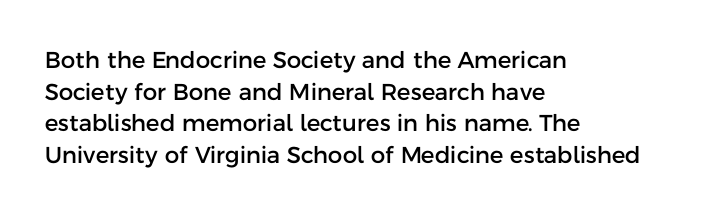
Q: Is the text italic (slanted)? A: No, it is upright.
Q: Is the text underlined? A: No.
Q: How is the paragraph aligned? A: Left-aligned.
Q: Is the spacing between letters normal or unusually wide? A: Normal.
Q: Is the spacing between lines tight, normal or loose? A: Normal.
